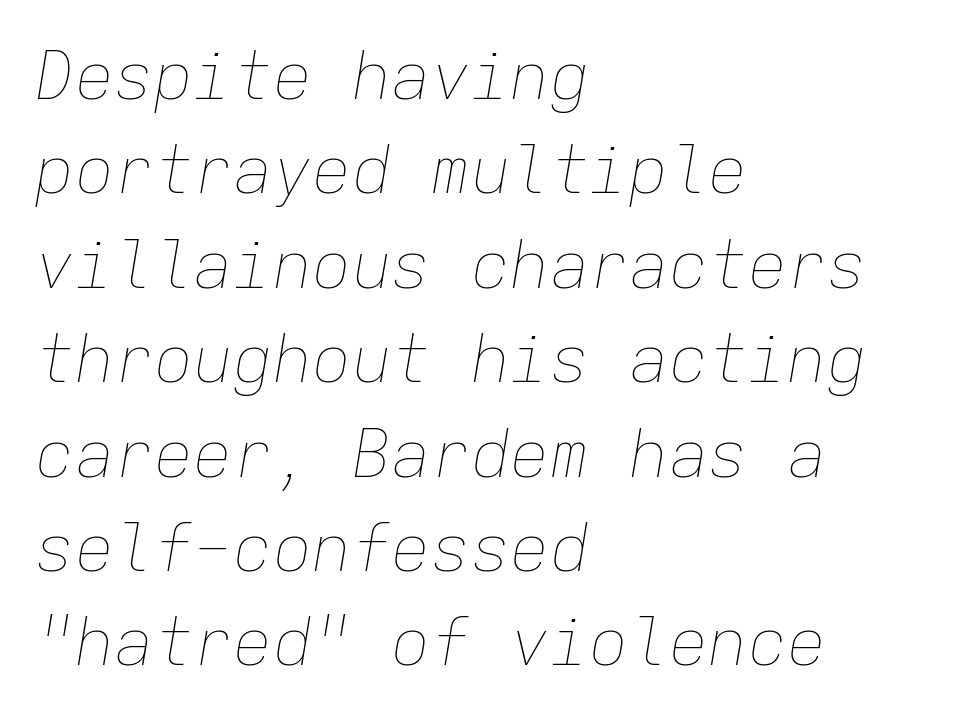
{"italic": "yes", "lean": "right", "slant_degrees": 9, "bold": "no", "weight": "thin", "width": "normal", "stroke_contrast": "low", "x_height": "medium", "monospaced": "yes", "underline": "no", "align": "left", "line_spacing": "normal", "line_spacing_ratio": 1.43, "letter_spacing": "normal", "letter_spacing_em": 0.0, "glyph_px": 66}
